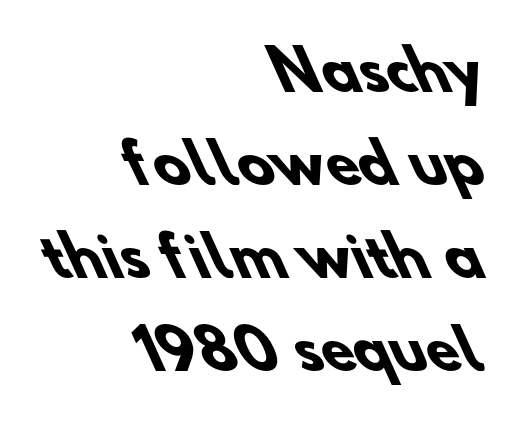
{"serif": "no", "bold": "yes", "weight": "heavy", "width": "normal", "stroke_contrast": "low", "x_height": "small", "monospaced": "no", "underline": "no", "align": "right", "line_spacing_ratio": 1.72, "letter_spacing": "normal", "letter_spacing_em": 0.0, "glyph_px": 54}
